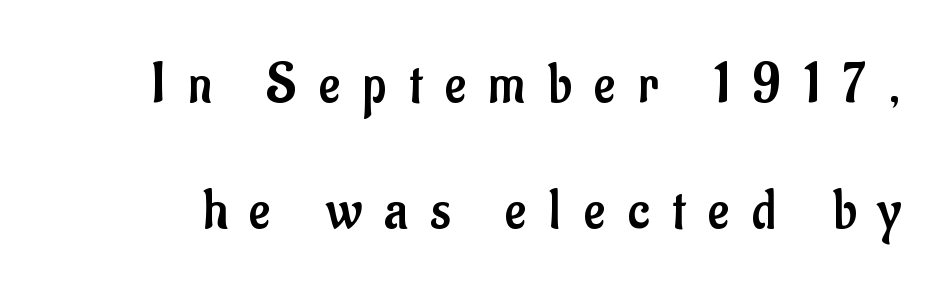
Q: Is the text bold? A: No.
Q: Is the text italic (slanted)? A: No, it is upright.
Q: Is the typeface a serif or a sans-serif typeface? A: Sans-serif.
Q: Is the text underlined? A: No.
Q: Is the spacing between letters normal or unusually wide? A: Unusually wide.
Q: Is the spacing between lines tight, normal or loose? A: Loose.
Q: Width (condensed, normal, or wide)? A: Condensed.
Q: Stroke contrast? A: Low.
Q: x-height? A: Small.
Q: Monospaced? A: No.
